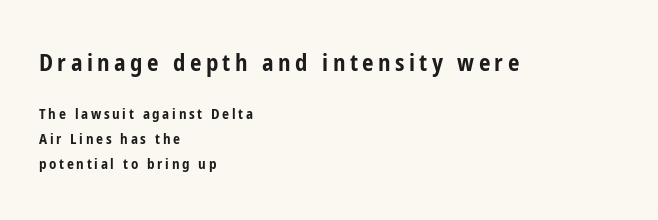
Caption: multi-line text, flush left, ragged right. Typesetter's note: full bold, strokes at maximum text heaviness. The space directly below the letters is spotless. Size hierarchy here favors the leading block over the trailing one. A typesetter would mark this as roman, not italic.
